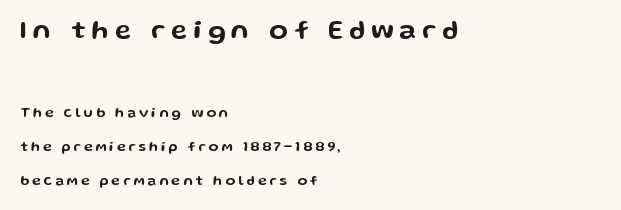
If you squint, the top block still reads clearly — it's the larger of the two. The tracking jumps out immediately: characters are airy and widely separated. One glance says open: line gaps are wider than usual. The axis of the letterforms is exactly vertical. The paragraph has a hard left edge and a soft right edge. Unmarked baselines from the first word to the last.
